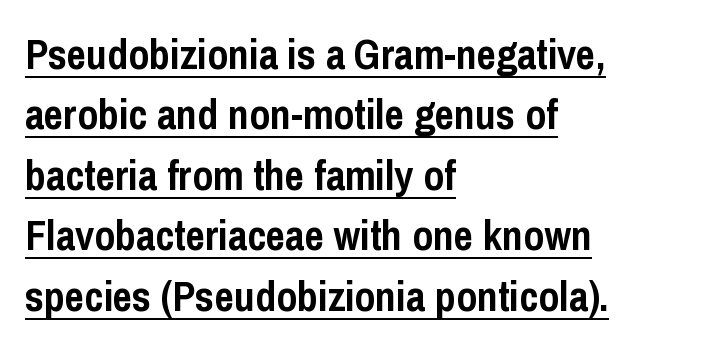
Q: Is the text bold? A: Yes.
Q: Is the text italic (slanted)? A: No, it is upright.
Q: Is the typeface a serif or a sans-serif typeface? A: Sans-serif.
Q: Is the text underlined? A: Yes.
Q: How is the paragraph aligned? A: Left-aligned.
Q: Is the spacing between letters normal or unusually wide? A: Normal.
Q: Is the spacing between lines tight, normal or loose? A: Normal.
Q: Width (condensed, normal, or wide)? A: Condensed.
Q: Stroke contrast? A: Low.
Q: x-height? A: Medium.
Q: Monospaced? A: No.
